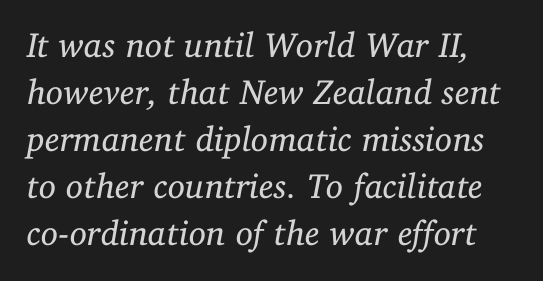
{"serif": "yes", "italic": "yes", "lean": "right", "slant_degrees": 11, "bold": "no", "weight": "regular", "width": "normal", "stroke_contrast": "low", "x_height": "medium", "monospaced": "no", "underline": "no", "line_spacing": "normal", "line_spacing_ratio": 1.34, "letter_spacing": "normal", "letter_spacing_em": 0.0, "glyph_px": 35}
